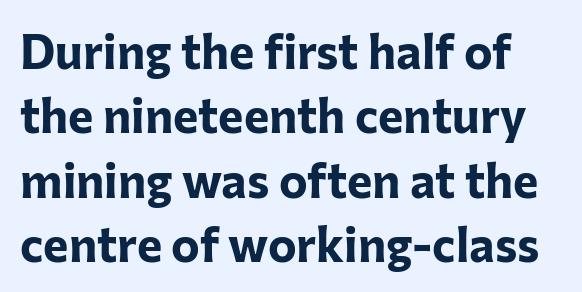
Q: Is the text bold? A: Yes.
Q: Is the text italic (slanted)? A: No, it is upright.
Q: Is the typeface a serif or a sans-serif typeface? A: Sans-serif.
Q: Is the text underlined? A: No.
Q: Is the spacing between letters normal or unusually wide? A: Normal.
Q: Is the spacing between lines tight, normal or loose? A: Normal.
Q: Width (condensed, normal, or wide)? A: Normal.
Q: Stroke contrast? A: Low.
Q: x-height? A: Medium.
Q: Monospaced? A: No.
